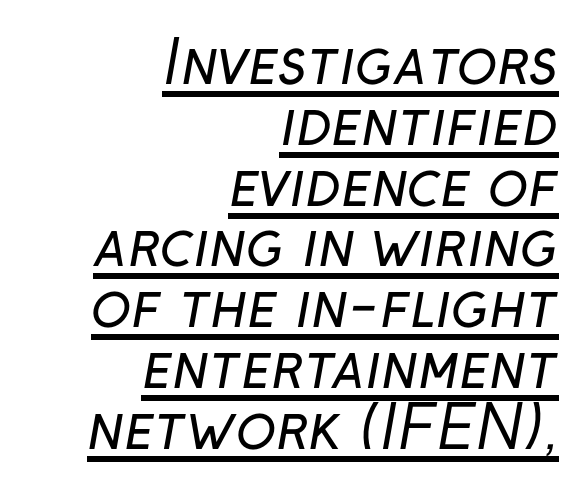
The image shows 59 px regular-weight sans-serif type; set right-aligned, tight line spacing (1.03x), normal letter spacing, underlined; low stroke contrast and a medium x-height.
